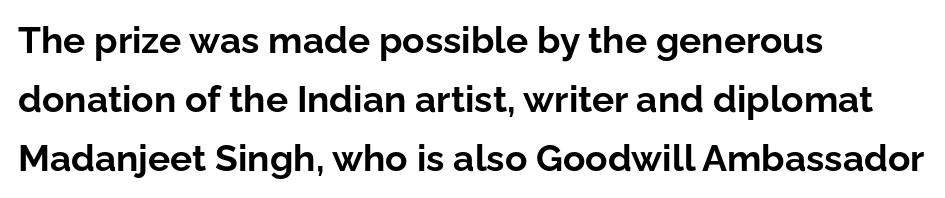
Each word holds together tightly as a unit, with standard inter-letter gaps. The space directly below the letters is spotless. Every letter is thick-stroked: bold, no question. These lines were composed using upright roman letters. Is there much room between lines? A standard amount, neither cramped nor airy. Are there feet on the stems? There aren't — it's a sans.
